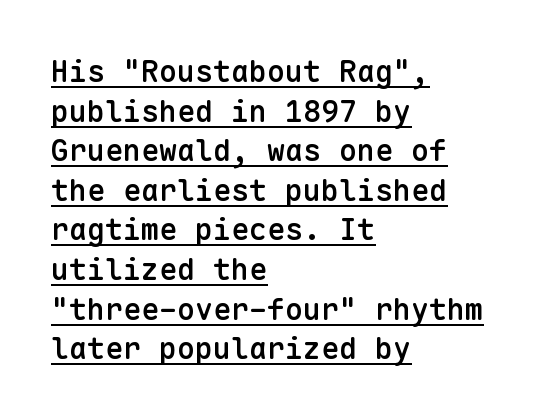
Q: Is the text bold? A: Semi-bold.
Q: Is the text italic (slanted)? A: No, it is upright.
Q: Is the typeface a serif or a sans-serif typeface? A: Sans-serif.
Q: Is the text underlined? A: Yes.
Q: How is the paragraph aligned? A: Left-aligned.
Q: Is the spacing between letters normal or unusually wide? A: Normal.
Q: Is the spacing between lines tight, normal or loose? A: Normal.
Q: Width (condensed, normal, or wide)? A: Normal.
Q: Stroke contrast? A: Low.
Q: x-height? A: Medium.
Q: Monospaced? A: Yes.
